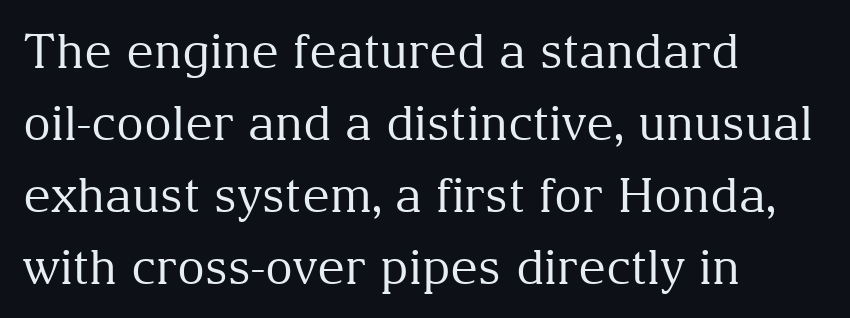
{"serif": "yes", "italic": "no", "bold": "no", "weight": "regular", "width": "normal", "stroke_contrast": "medium", "x_height": "medium", "monospaced": "no", "underline": "no", "align": "left", "line_spacing": "normal", "line_spacing_ratio": 1.5, "letter_spacing": "normal", "letter_spacing_em": 0.0, "glyph_px": 48}
